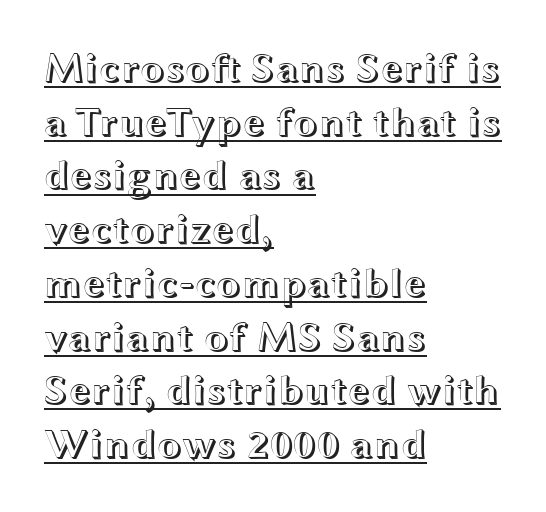
The image shows 41 px wide type, upright; set left-aligned, normal line spacing (1.31x), normal letter spacing, underlined; a medium x-height.
